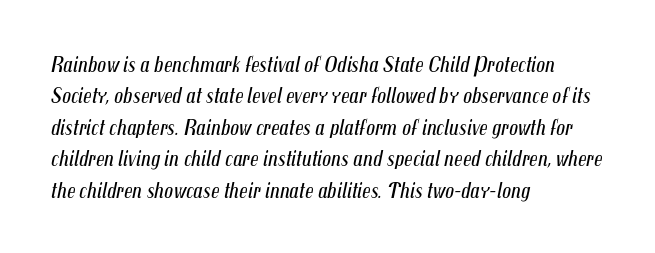
Tracking value appears to be zero — textbook default spacing. Alignment: flush left. The cut favours lightness, reaching ordinary text weight at its darkest. The area under the type is left untouched. The whole block is typeset with a tilt.
